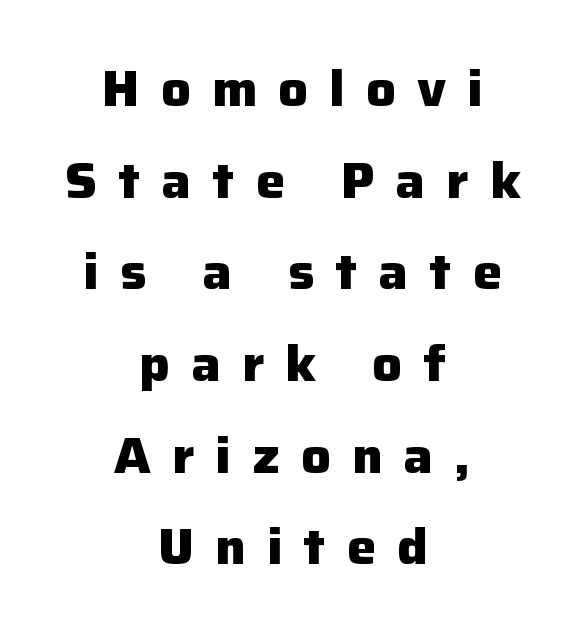
The image shows 49 px heavy sans-serif type, upright; set centered, line spacing 1.87x, unusually wide letter spacing (+0.43 em), not underlined; low stroke contrast and a medium x-height.
